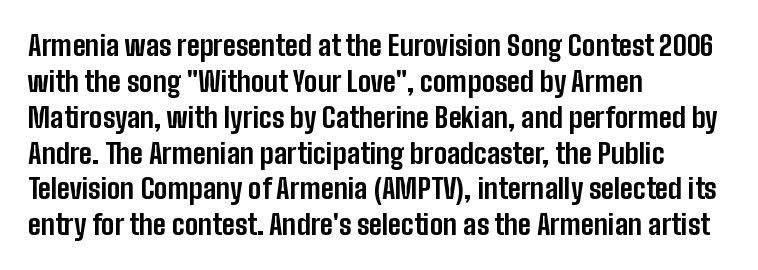
The image shows 28 px bold, condensed sans-serif type, upright; set left-aligned, normal line spacing (1.28x), normal letter spacing, not underlined; low stroke contrast and a medium x-height.
